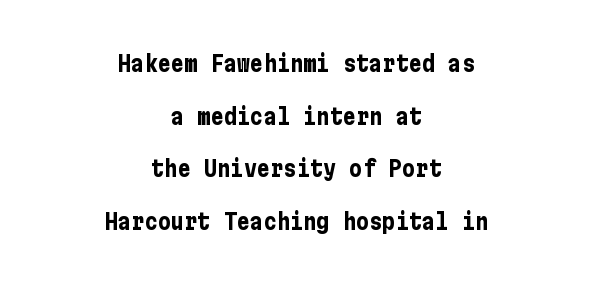
In terms of letterspacing, this is plain default setting. The axis of the letterforms is exactly vertical. Short and long lines alike share a common midpoint. Regarding leading, the lines here are spaced well apart. The passage shown is emphatically bold. The space beneath each line is pristine and unruled.
